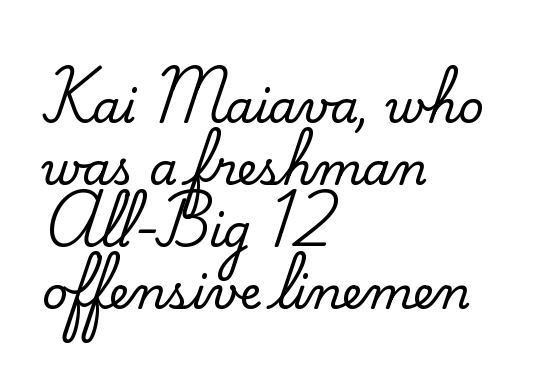
The image shows 45 px serif type; set left-aligned, normal line spacing (1.38x), normal letter spacing, not underlined; medium stroke contrast and a small x-height.
